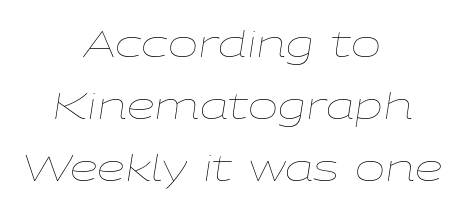
A centered setting, common on invitations and titles, is used for this passage. It's the slanting kind of type. Nothing unusual about the tracking: characters are spaced as the font intends. The typeface has the unassuming heft of standard copy or less. The passage shown is typed in a proportional face where columns would drift. Descenders are the only things crossing below the line.
